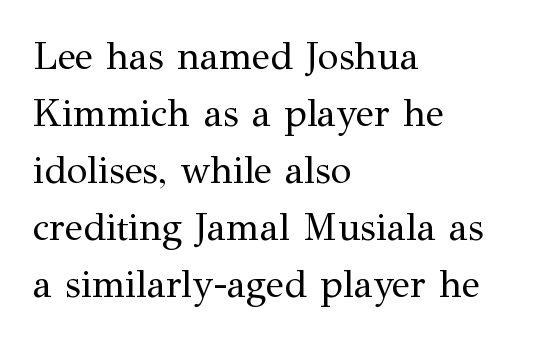
Q: Is the text bold? A: No.
Q: Is the text italic (slanted)? A: No, it is upright.
Q: Is the typeface a serif or a sans-serif typeface? A: Serif.
Q: Is the text underlined? A: No.
Q: How is the paragraph aligned? A: Left-aligned.
Q: Is the spacing between letters normal or unusually wide? A: Normal.
Q: Is the spacing between lines tight, normal or loose? A: Normal.
Q: Width (condensed, normal, or wide)? A: Normal.
Q: Stroke contrast? A: Medium.
Q: x-height? A: Medium.
Q: Monospaced? A: No.
